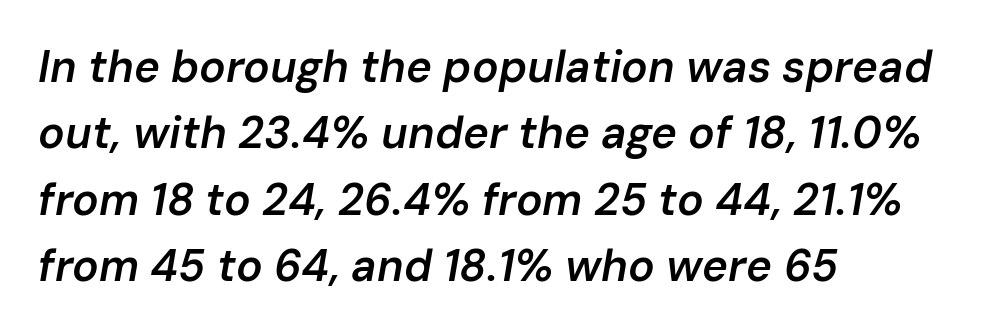
The image shows 44 px semibold type, italic (leaning right); set left-aligned, normal line spacing (1.51x), normal letter spacing, not underlined; low stroke contrast and a medium x-height.
